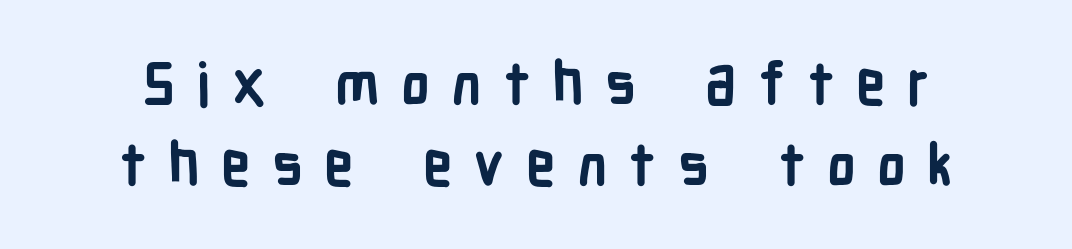
{"serif": "no", "italic": "no", "bold": "yes", "weight": "semibold", "width": "condensed", "stroke_contrast": "low", "x_height": "medium", "monospaced": "no", "underline": "no", "line_spacing": "normal", "line_spacing_ratio": 1.37, "letter_spacing": "wide", "letter_spacing_em": 0.36, "glyph_px": 59}
